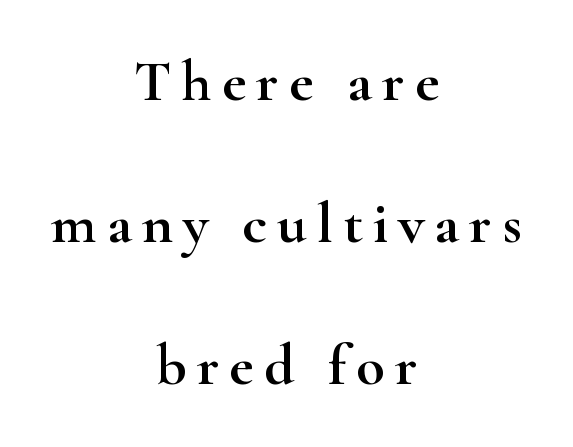
{"serif": "yes", "italic": "no", "width": "wide", "stroke_contrast": "high", "x_height": "small", "monospaced": "no", "underline": "no", "align": "center", "line_spacing": "loose", "line_spacing_ratio": 2.41, "glyph_px": 59}
